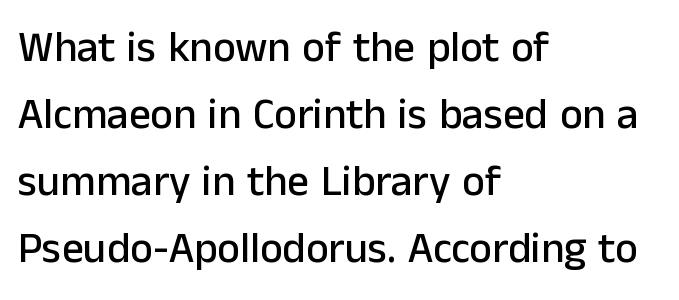
Q: Is the text italic (slanted)? A: No, it is upright.
Q: Is the typeface a serif or a sans-serif typeface? A: Sans-serif.
Q: Is the text underlined? A: No.
Q: How is the paragraph aligned? A: Left-aligned.
Q: Is the spacing between letters normal or unusually wide? A: Normal.
Q: Is the spacing between lines tight, normal or loose? A: Normal.
Q: Width (condensed, normal, or wide)? A: Normal.
Q: Stroke contrast? A: Low.
Q: x-height? A: Medium.
Q: Monospaced? A: No.
